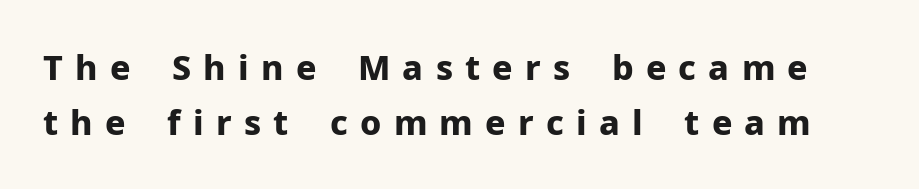
{"serif": "no", "italic": "no", "bold": "yes", "weight": "bold", "width": "normal", "stroke_contrast": "low", "x_height": "medium", "monospaced": "no", "underline": "no", "line_spacing": "normal", "line_spacing_ratio": 1.63, "letter_spacing": "wide", "letter_spacing_em": 0.36, "glyph_px": 34}
